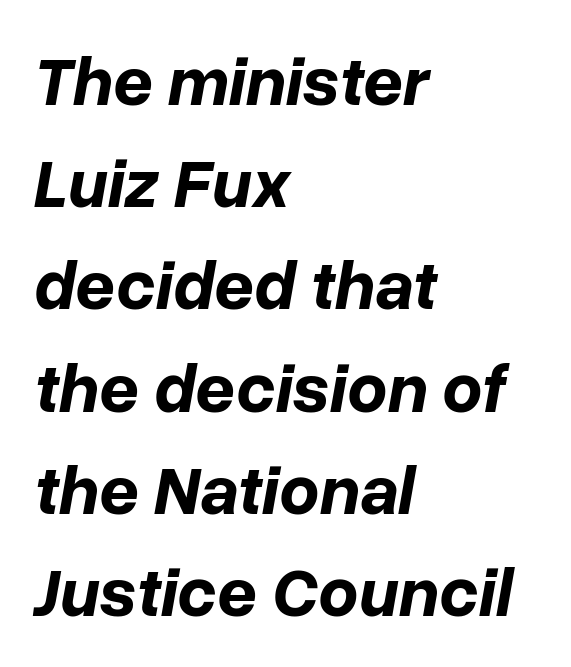
{"italic": "yes", "lean": "right", "slant_degrees": 10, "bold": "yes", "weight": "bold", "width": "normal", "stroke_contrast": "low", "x_height": "medium", "monospaced": "no", "underline": "no", "align": "left", "line_spacing": "normal", "line_spacing_ratio": 1.46, "letter_spacing": "normal", "letter_spacing_em": 0.0, "glyph_px": 70}
